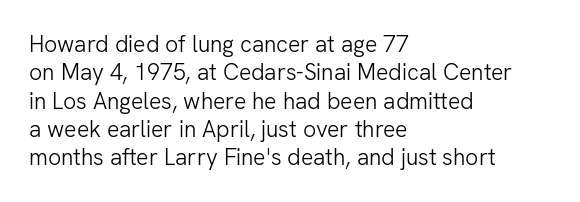
Q: Is the text bold? A: No.
Q: Is the text italic (slanted)? A: No, it is upright.
Q: Is the text underlined? A: No.
Q: How is the paragraph aligned? A: Left-aligned.
Q: Is the spacing between letters normal or unusually wide? A: Normal.
